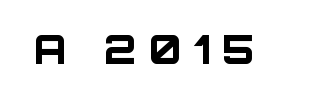
The image shows 39 px bold sans-serif type, upright; set unusually wide letter spacing (+0.32 em), not underlined; low stroke contrast and a large x-height.
